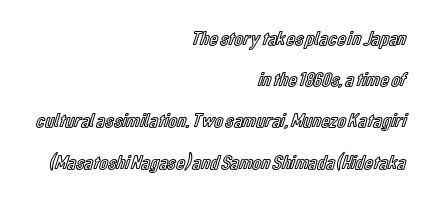
The image shows 20 px text type; set right-aligned, loose line spacing (2.06x), normal letter spacing, not underlined.
